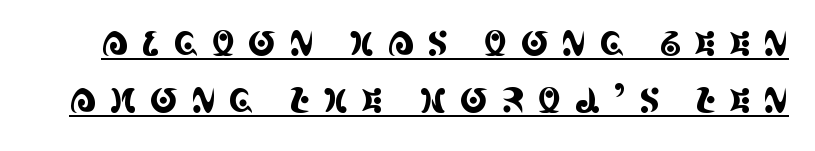
The image shows 34 px condensed serif type, upright; set normal line spacing (1.68x), unusually wide letter spacing (+0.37 em), underlined; a large x-height.
